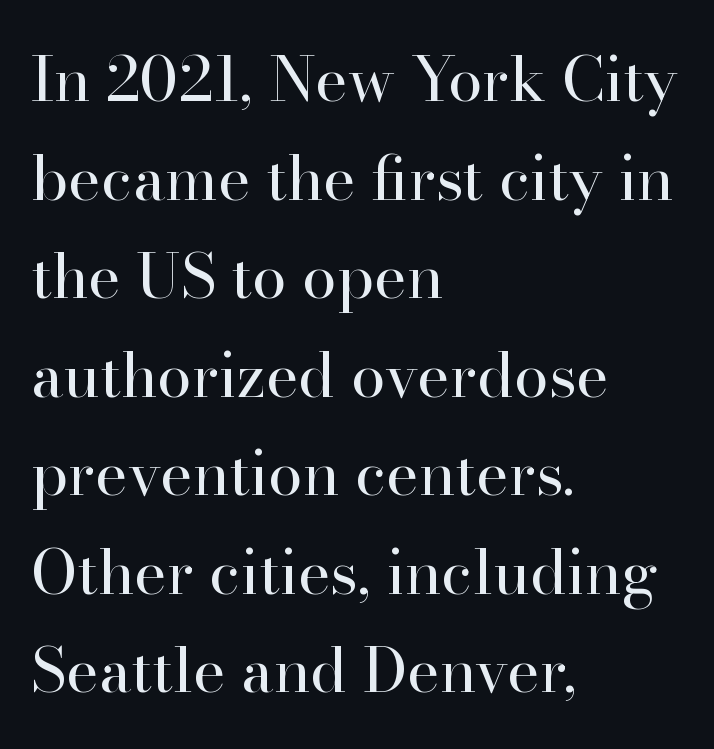
{"serif": "yes", "italic": "no", "bold": "no", "weight": "regular", "width": "normal", "stroke_contrast": "high", "x_height": "small", "monospaced": "no", "underline": "no", "align": "left", "line_spacing": "normal", "line_spacing_ratio": 1.59, "letter_spacing": "normal", "letter_spacing_em": 0.0, "glyph_px": 62}
